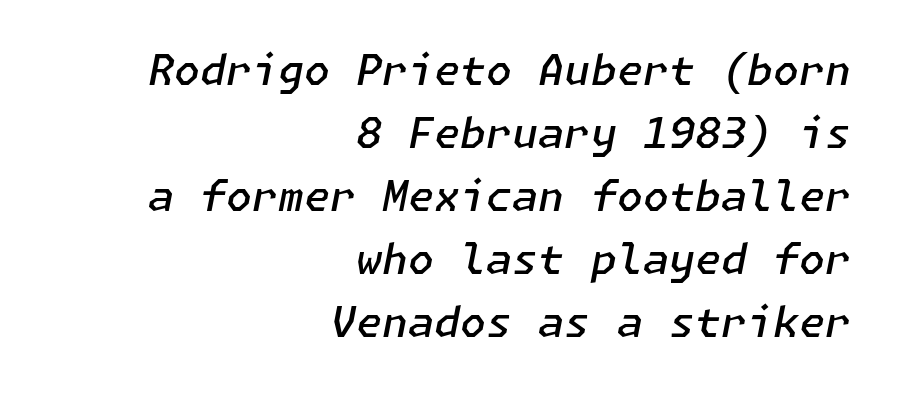
Nobody touched the tracking dial on this one. In terms of leading, this rendering sits right in the middle. Observe the lean: these are italic letterforms. Check under the words: just untouched page. Leftover space on each line is placed entirely before the opening word.
